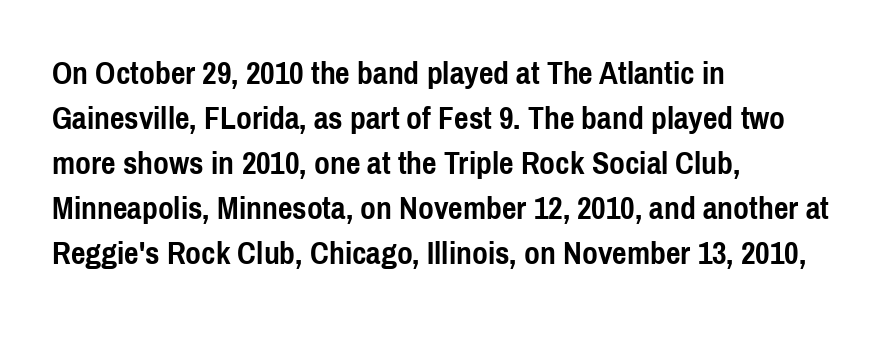
The image shows 32 px semibold, condensed sans-serif type, upright; set left-aligned, normal line spacing (1.41x), normal letter spacing, not underlined; a medium x-height.
